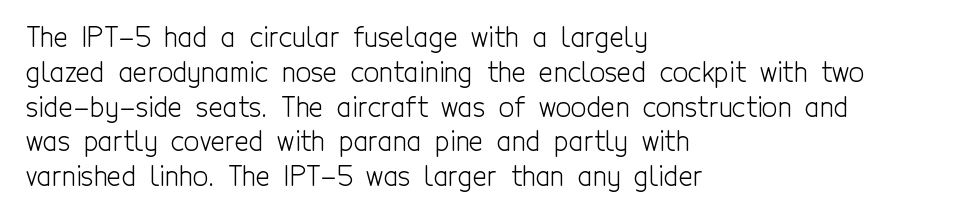
This sample keeps an unexceptional amount of space between lines. Characters remain perfectly vertical along every line. The gap between lines stays unmarked. Is this a heavy cut? Hardly; it is regular or lighter.
